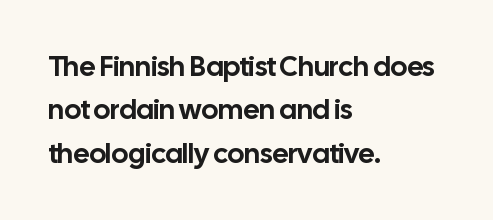
Q: Is the text italic (slanted)? A: No, it is upright.
Q: Is the typeface a serif or a sans-serif typeface? A: Sans-serif.
Q: Is the text underlined? A: No.
Q: How is the paragraph aligned? A: Left-aligned.
Q: Is the spacing between letters normal or unusually wide? A: Normal.
Q: Is the spacing between lines tight, normal or loose? A: Normal.
Q: Width (condensed, normal, or wide)? A: Normal.
Q: Stroke contrast? A: Low.
Q: x-height? A: Medium.
Q: Monospaced? A: No.
